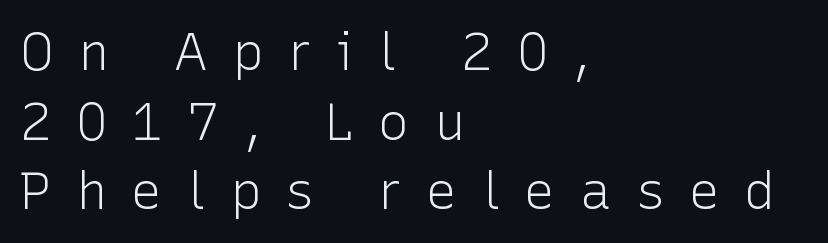
Nothing heavy about these letters — not bold at all. Normally led — the rows are evenly, conventionally spaced. Characters follow at a spacing far wider than the type designer built in. The area under the type is left untouched.
